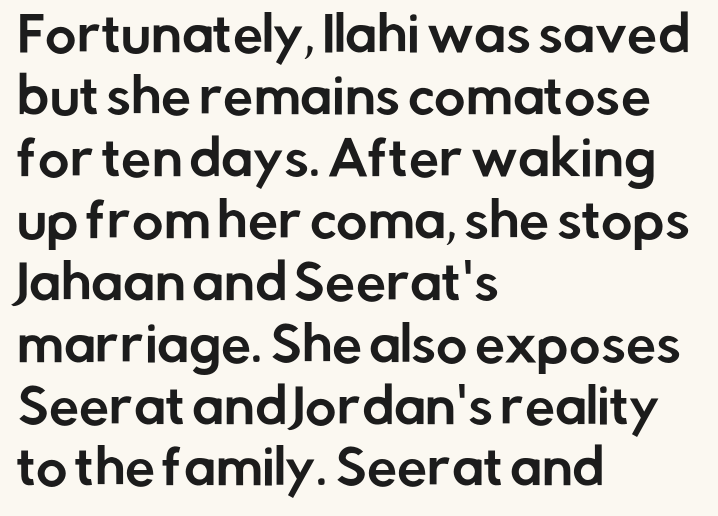
{"serif": "no", "italic": "no", "width": "normal", "stroke_contrast": "low", "x_height": "medium", "monospaced": "no", "underline": "no", "align": "left", "line_spacing": "normal", "line_spacing_ratio": 1.29, "letter_spacing": "normal", "letter_spacing_em": 0.0, "glyph_px": 48}
